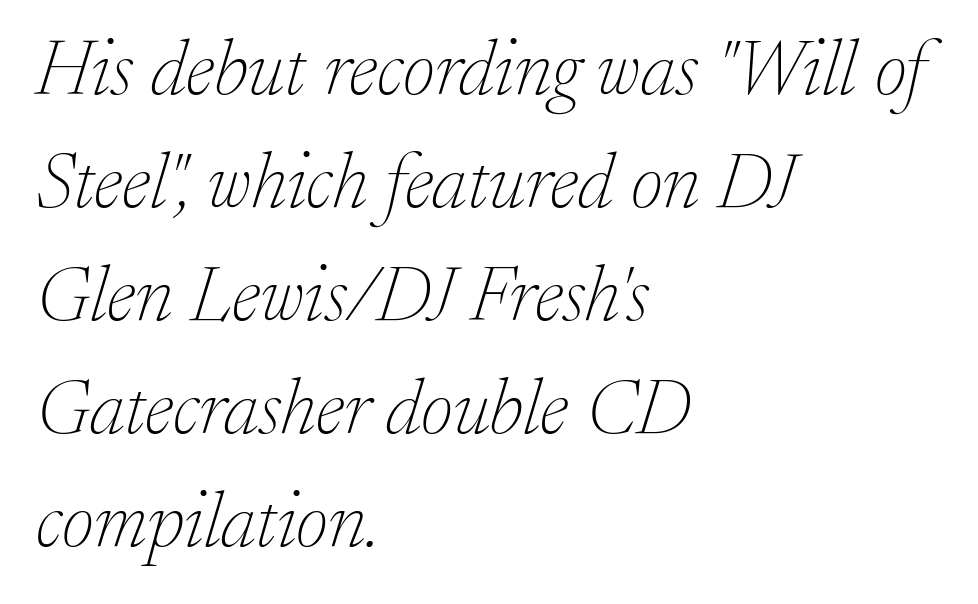
Is the stroke heavy? The answer is a plain regular-or-lighter. You could not count columns in this text — the font is proportionally spaced. This block has exactly the height ordinary leading produces. A typesetter would call this zero additional tracking. This rendering employs a face with finishing strokes, i.e., a serif. Caption: multi-line text, flush left, ragged right.
